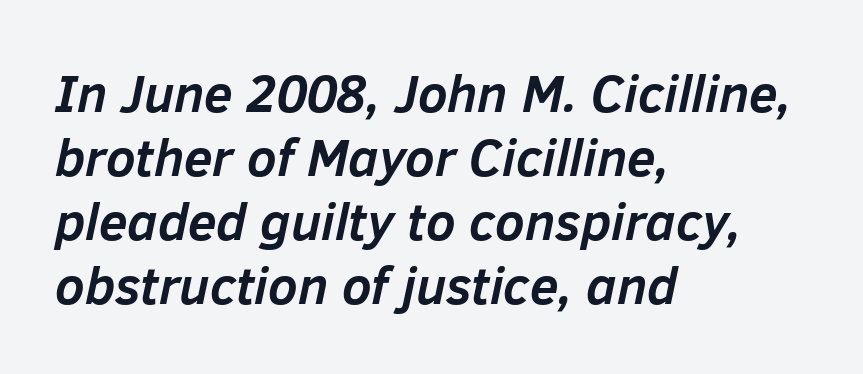
The image shows 52 px semibold type, italic (leaning right); set left-aligned, line spacing 1.23x, normal letter spacing, not underlined; low stroke contrast and a medium x-height.
